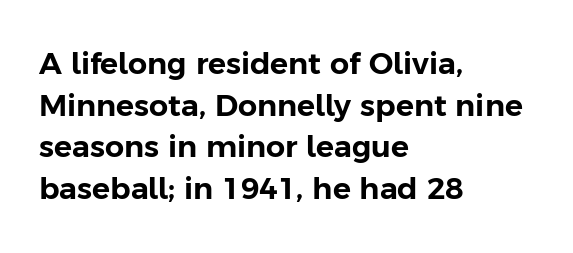
The letters advance in unequal steps, a hallmark of proportional type. This rendering features lettering with no underline. Honestly, the row spacing looks completely unremarkable. This sample is left-justified, so line endings fall wherever the words run out.
